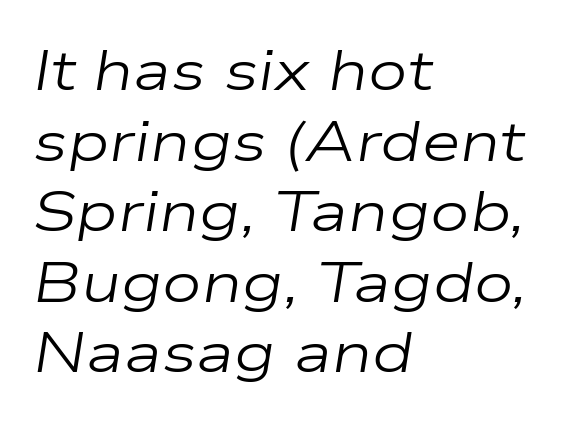
A classic flush-left, rag-right setting is used for this passage. The letters advance in unequal steps, a hallmark of proportional type. Style check: oblique. Vertical spacing — default. Lines of text with bare space underneath.
